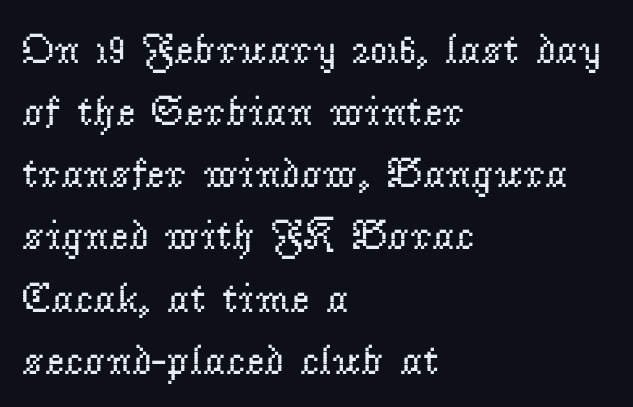
{"serif": "yes", "italic": "no", "bold": "no", "weight": "regular", "width": "normal", "stroke_contrast": "low", "x_height": "small", "monospaced": "no", "underline": "no", "align": "left", "line_spacing": "normal", "line_spacing_ratio": 1.48, "letter_spacing": "normal", "letter_spacing_em": 0.0, "glyph_px": 42}
